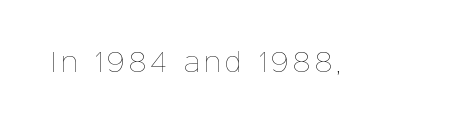
The image shows 25 px text type, upright; set not underlined.
